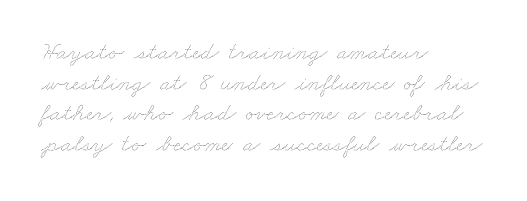
Q: Is the text bold? A: No.
Q: Is the text underlined? A: No.
Q: How is the paragraph aligned? A: Left-aligned.
Q: Is the spacing between letters normal or unusually wide? A: Normal.
